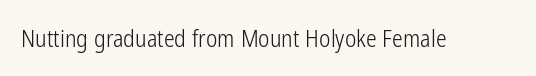
The image shows 24 px text type, upright; set normal letter spacing, not underlined.
